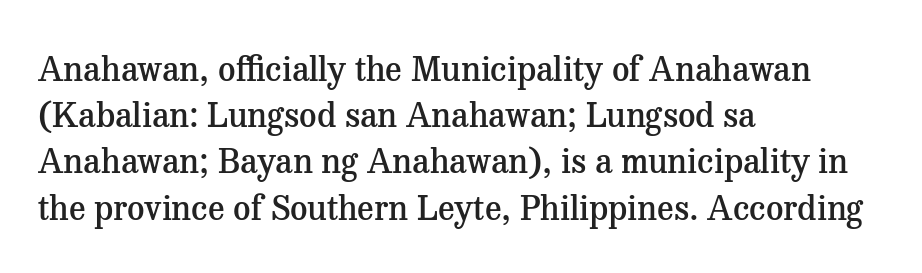
The image shows 34 px semibold serif type, upright; set left-aligned, normal line spacing (1.36x), normal letter spacing, not underlined; medium stroke contrast and a medium x-height.
